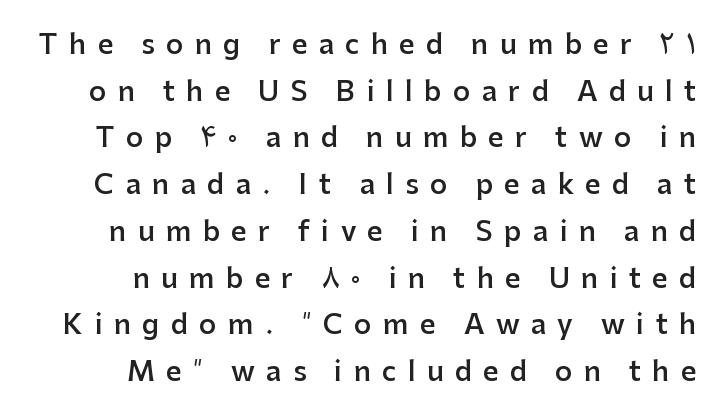
{"italic": "no", "bold": "semi", "underline": "no", "align": "right", "line_spacing_ratio": 1.73, "letter_spacing": "wide", "letter_spacing_em": 0.42, "glyph_px": 27}
